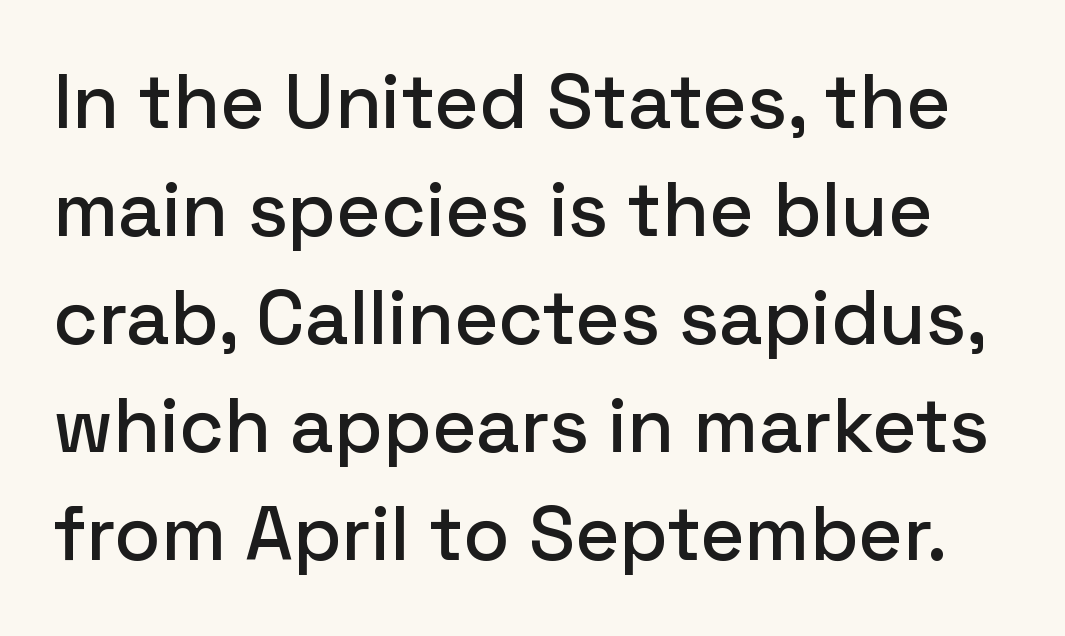
{"serif": "no", "italic": "no", "width": "normal", "stroke_contrast": "low", "x_height": "medium", "monospaced": "no", "underline": "no", "line_spacing": "normal", "line_spacing_ratio": 1.42, "letter_spacing": "normal", "letter_spacing_em": 0.0, "glyph_px": 76}
